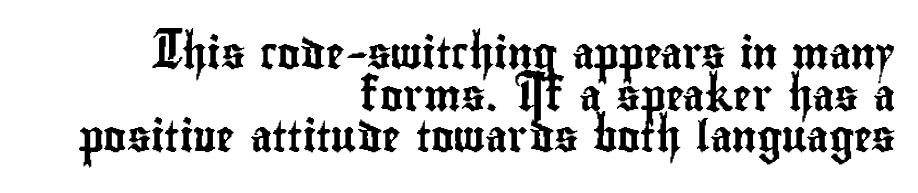
The image shows 31 px condensed sans-serif type, upright; set right-aligned, normal line spacing (1.34x), normal letter spacing, not underlined; low stroke contrast and a small x-height.
